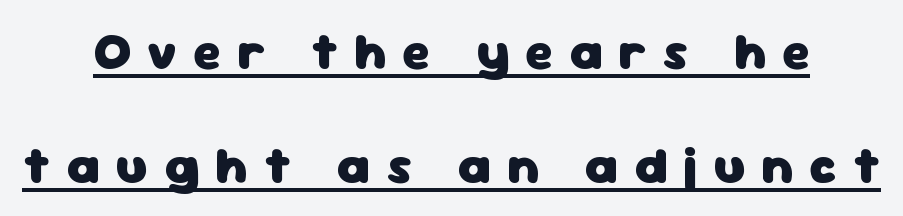
The image shows 52 px heavy sans-serif type, upright; set centered, loose line spacing (2.19x), unusually wide letter spacing (+0.31 em), underlined; low stroke contrast and a medium x-height.
